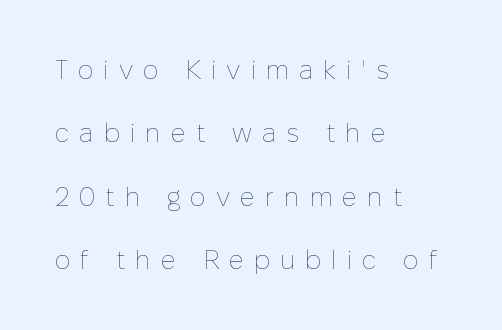
{"italic": "no", "bold": "no", "underline": "no", "align": "left", "line_spacing": "loose", "line_spacing_ratio": 2.44, "letter_spacing": "wide", "letter_spacing_em": 0.38, "glyph_px": 26}
